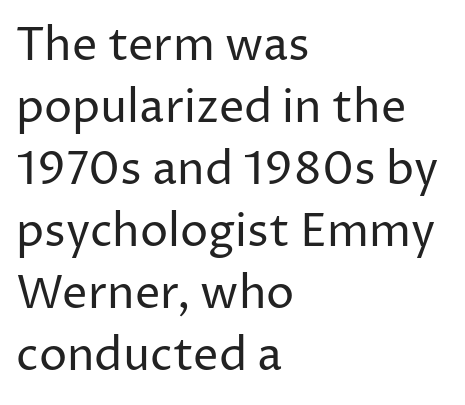
{"serif": "no", "italic": "no", "bold": "no", "weight": "regular", "width": "normal", "stroke_contrast": "low", "x_height": "medium", "monospaced": "no", "underline": "no", "align": "left", "line_spacing": "normal", "line_spacing_ratio": 1.38, "letter_spacing": "normal", "letter_spacing_em": 0.0, "glyph_px": 45}
